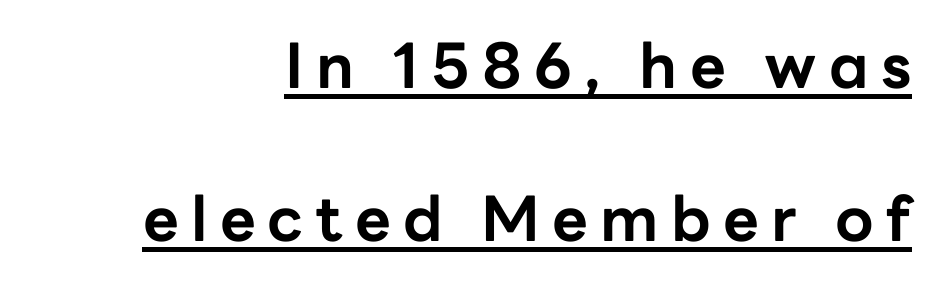
The image shows 62 px bold sans-serif type, upright; set loose line spacing (2.47x), unusually wide letter spacing (+0.2 em), underlined; low stroke contrast and a medium x-height.
